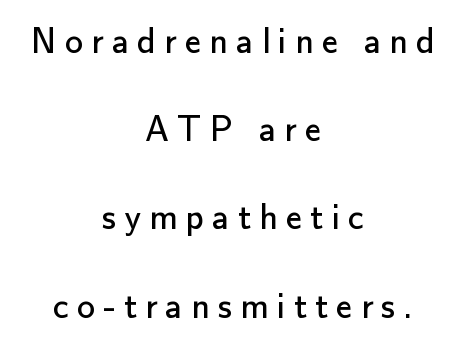
The image shows 36 px regular-weight sans-serif type, upright; set centered, loose line spacing (2.45x), unusually wide letter spacing (+0.23 em), not underlined; low stroke contrast and a small x-height.
